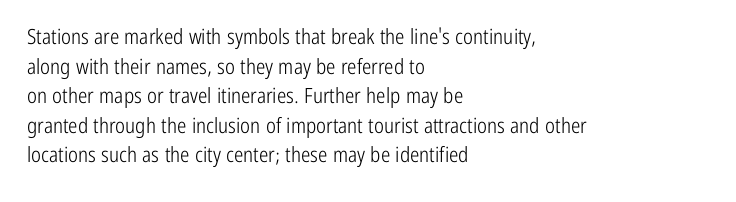
Q: Is the text bold? A: No.
Q: Is the text italic (slanted)? A: No, it is upright.
Q: Is the text underlined? A: No.
Q: How is the paragraph aligned? A: Left-aligned.
Q: Is the spacing between letters normal or unusually wide? A: Normal.
Q: Is the spacing between lines tight, normal or loose? A: Normal.
